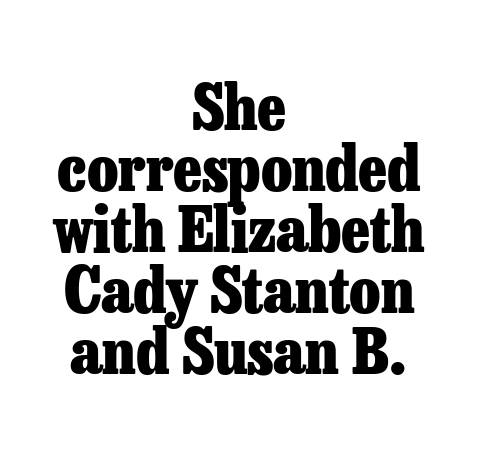
{"serif": "yes", "italic": "no", "bold": "yes", "weight": "heavy", "width": "normal", "stroke_contrast": "low", "x_height": "medium", "monospaced": "no", "underline": "no", "align": "center", "line_spacing": "tight", "line_spacing_ratio": 0.97, "letter_spacing": "normal", "letter_spacing_em": 0.0, "glyph_px": 63}
